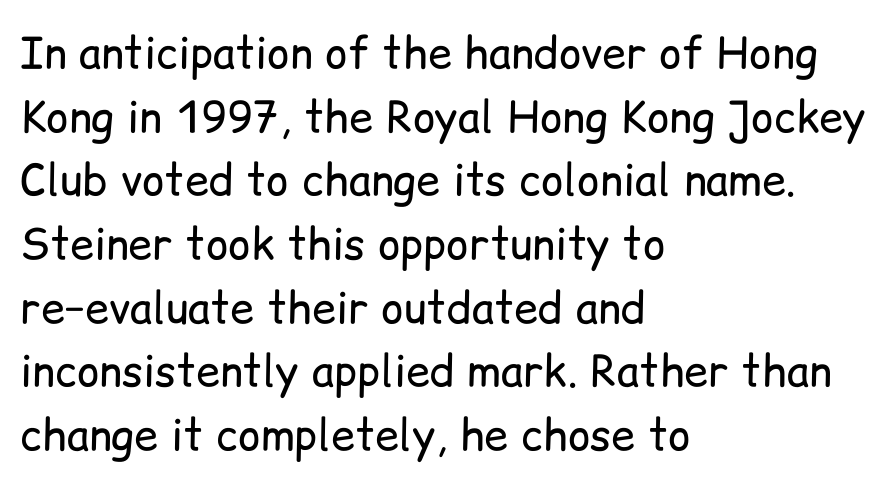
Typographically, this falls in the sans-serif category. This block has exactly the height ordinary leading produces. Posture: straight, roman, zero tilt. Visually the block forms a straight wall on the left and a jagged coastline on the right. Counters stay open thanks to moderate or lighter strokes.
